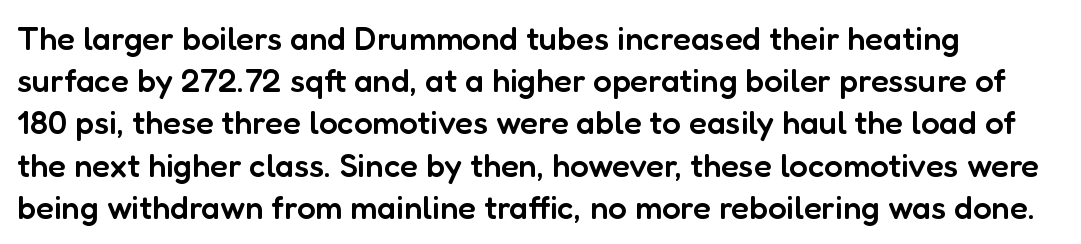
Q: Is the text bold? A: Semi-bold.
Q: Is the text italic (slanted)? A: No, it is upright.
Q: Is the typeface a serif or a sans-serif typeface? A: Sans-serif.
Q: Is the text underlined? A: No.
Q: Is the spacing between letters normal or unusually wide? A: Normal.
Q: Is the spacing between lines tight, normal or loose? A: Normal.
Q: Width (condensed, normal, or wide)? A: Normal.
Q: Stroke contrast? A: Low.
Q: x-height? A: Medium.
Q: Monospaced? A: No.
